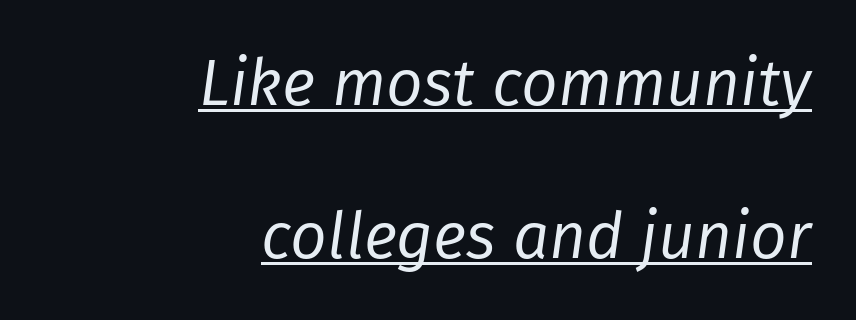
The image shows 64 px regular-weight type, italic (leaning right); set right-aligned, loose line spacing (2.39x), normal letter spacing, underlined; low stroke contrast and a medium x-height.
